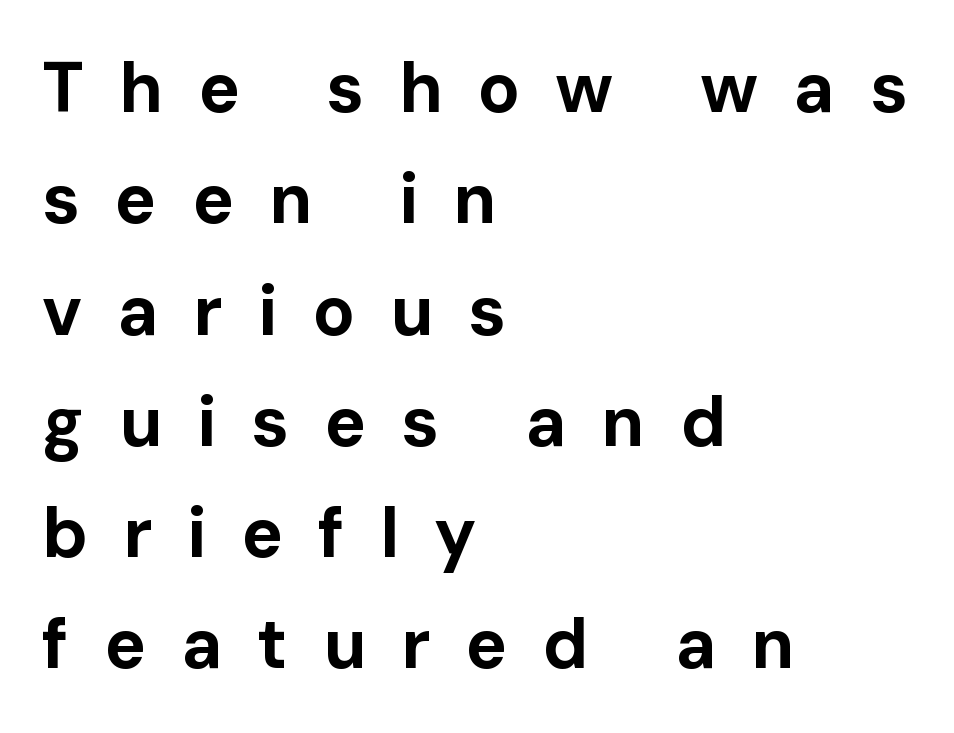
{"serif": "no", "italic": "no", "bold": "yes", "weight": "bold", "width": "normal", "stroke_contrast": "low", "x_height": "medium", "monospaced": "no", "underline": "no", "align": "left", "line_spacing": "normal", "line_spacing_ratio": 1.59, "letter_spacing": "wide", "letter_spacing_em": 0.5, "glyph_px": 70}
